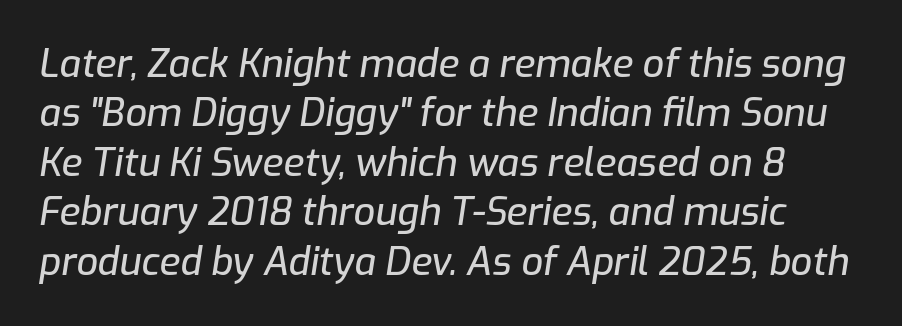
Q: Is the text italic (slanted)? A: Yes, it leans right by about 9 degrees.
Q: Is the text underlined? A: No.
Q: Is the spacing between letters normal or unusually wide? A: Normal.
Q: Is the spacing between lines tight, normal or loose? A: Normal.
Q: Width (condensed, normal, or wide)? A: Normal.
Q: Stroke contrast? A: Low.
Q: x-height? A: Medium.
Q: Monospaced? A: No.
